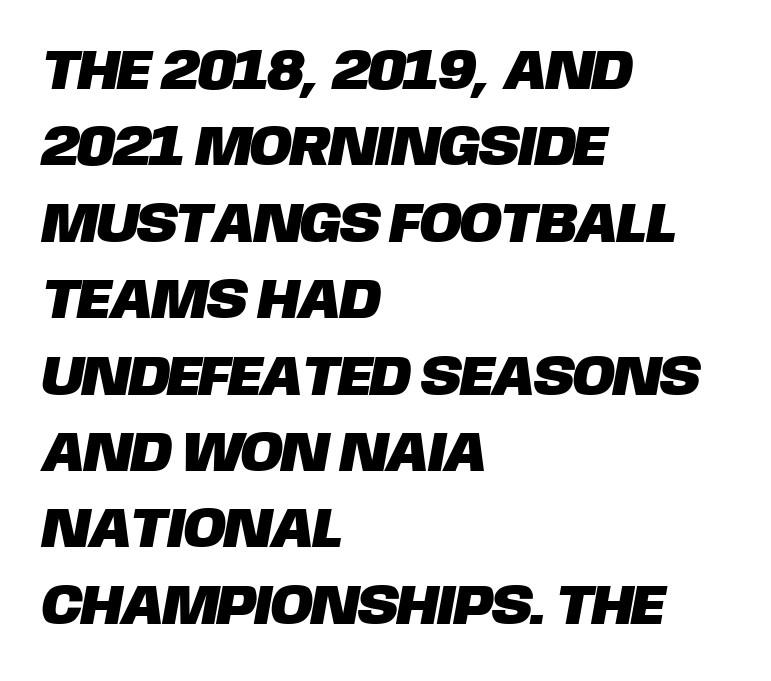
{"serif": "no", "width": "normal", "stroke_contrast": "low", "x_height": "large", "monospaced": "no", "underline": "no", "align": "left", "line_spacing": "normal", "line_spacing_ratio": 1.34, "letter_spacing": "normal", "letter_spacing_em": 0.0, "glyph_px": 57}
